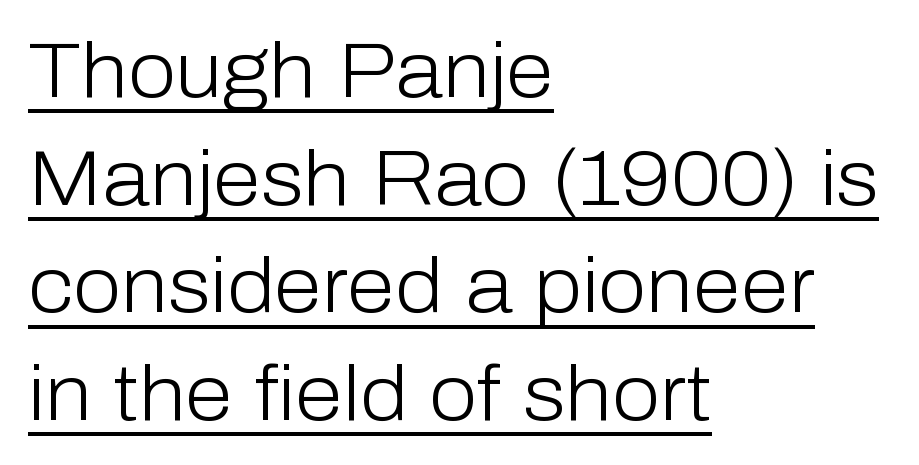
{"serif": "no", "italic": "no", "bold": "no", "weight": "light", "width": "normal", "stroke_contrast": "low", "x_height": "medium", "monospaced": "no", "underline": "yes", "align": "left", "line_spacing": "normal", "line_spacing_ratio": 1.38, "letter_spacing": "normal", "letter_spacing_em": 0.0, "glyph_px": 78}
